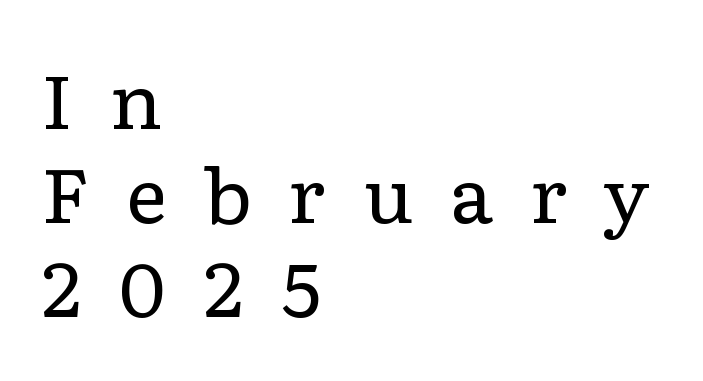
{"serif": "yes", "italic": "no", "bold": "no", "weight": "regular", "width": "wide", "stroke_contrast": "low", "x_height": "medium", "monospaced": "no", "underline": "no", "align": "left", "line_spacing": "normal", "line_spacing_ratio": 1.27, "letter_spacing": "wide", "letter_spacing_em": 0.48, "glyph_px": 74}
